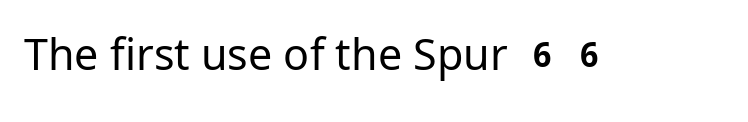
The image shows 43 px regular-weight sans-serif type, upright; set normal letter spacing, not underlined; low stroke contrast and a medium x-height.
